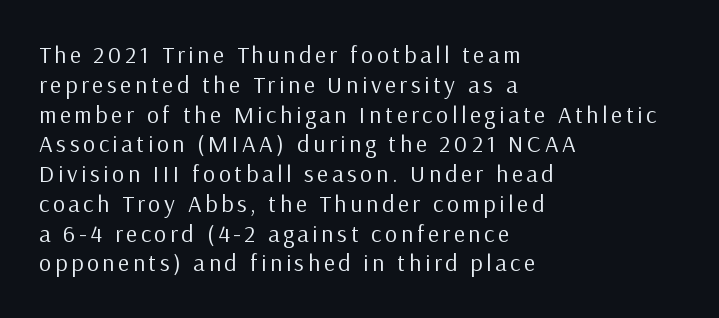
The image shows 24 px text type, upright; set left-aligned, line spacing 1.24x, not underlined.
